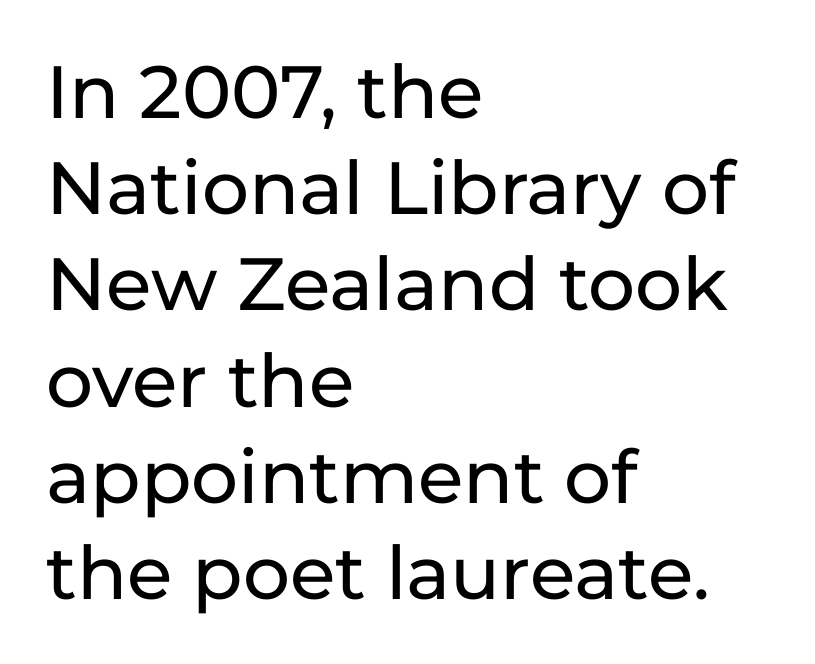
A typesetter would call this leading conventional body-copy spacing. Only glyphs here, with clear space below each row. In terms of letterspacing, this is plain default setting. The compositor pushed each line to the left boundary. Character widths vary here, with narrow letters taking less room than wide ones.
